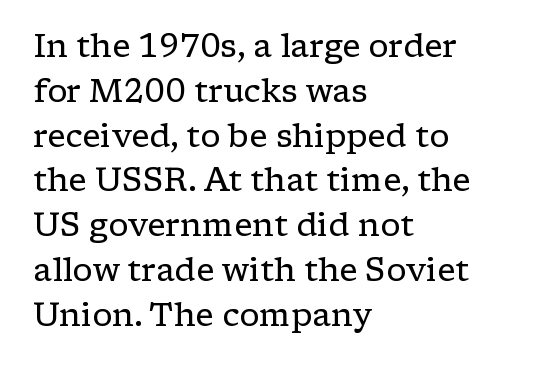
Q: Is the text bold? A: No.
Q: Is the text italic (slanted)? A: No, it is upright.
Q: Is the typeface a serif or a sans-serif typeface? A: Serif.
Q: Is the text underlined? A: No.
Q: How is the paragraph aligned? A: Left-aligned.
Q: Is the spacing between letters normal or unusually wide? A: Normal.
Q: Is the spacing between lines tight, normal or loose? A: Normal.
Q: Width (condensed, normal, or wide)? A: Wide.
Q: Stroke contrast? A: Low.
Q: x-height? A: Medium.
Q: Monospaced? A: No.
